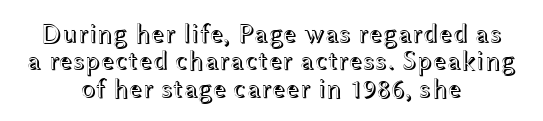
Q: Is the text italic (slanted)? A: No, it is upright.
Q: Is the text underlined? A: No.
Q: How is the paragraph aligned? A: Centered.
Q: Is the spacing between letters normal or unusually wide? A: Normal.
Q: Is the spacing between lines tight, normal or loose? A: Tight.
